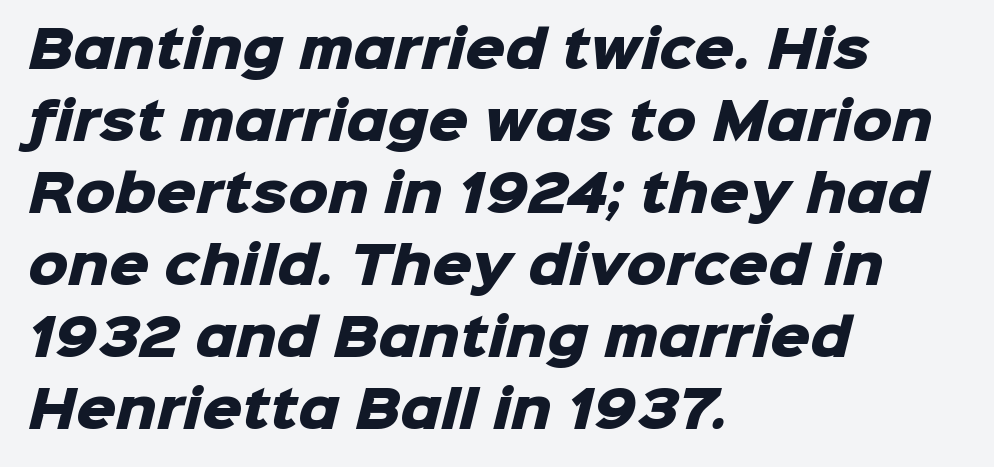
The image shows 50 px heavy sans-serif type; set left-aligned, normal line spacing (1.44x), normal letter spacing, not underlined; low stroke contrast and a medium x-height.
